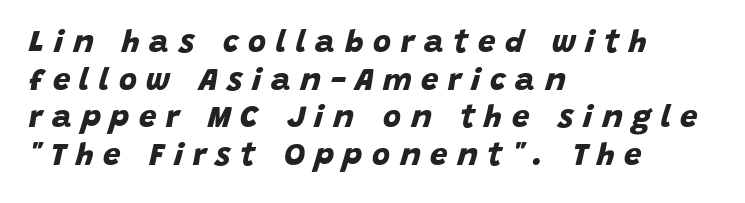
{"serif": "no", "bold": "yes", "weight": "bold", "width": "normal", "stroke_contrast": "low", "x_height": "large", "monospaced": "no", "underline": "no", "align": "left", "line_spacing_ratio": 1.21, "letter_spacing": "wide", "letter_spacing_em": 0.31, "glyph_px": 31}
